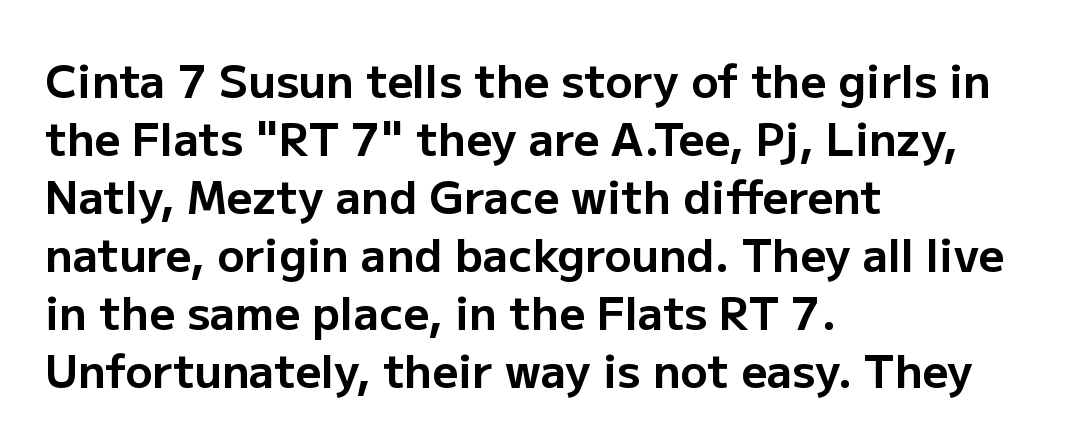
{"serif": "no", "italic": "no", "bold": "yes", "weight": "bold", "width": "normal", "stroke_contrast": "low", "x_height": "medium", "monospaced": "no", "underline": "no", "align": "left", "line_spacing": "normal", "line_spacing_ratio": 1.29, "letter_spacing": "normal", "letter_spacing_em": 0.0, "glyph_px": 45}
